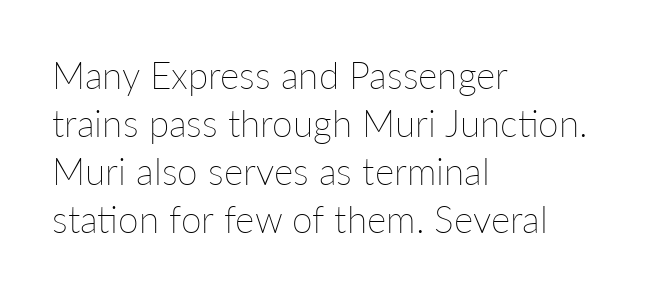
Q: Is the text bold? A: No.
Q: Is the text italic (slanted)? A: No, it is upright.
Q: Is the text underlined? A: No.
Q: How is the paragraph aligned? A: Left-aligned.
Q: Is the spacing between letters normal or unusually wide? A: Normal.
Q: Is the spacing between lines tight, normal or loose? A: Normal.
Q: Width (condensed, normal, or wide)? A: Normal.
Q: Stroke contrast? A: Low.
Q: x-height? A: Medium.
Q: Monospaced? A: No.
